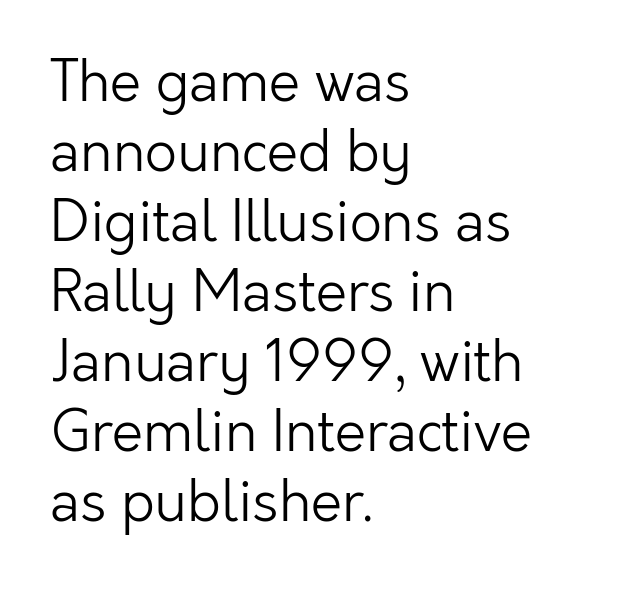
Q: Is the text bold? A: No.
Q: Is the text italic (slanted)? A: No, it is upright.
Q: Is the typeface a serif or a sans-serif typeface? A: Sans-serif.
Q: Is the text underlined? A: No.
Q: How is the paragraph aligned? A: Left-aligned.
Q: Is the spacing between letters normal or unusually wide? A: Normal.
Q: Is the spacing between lines tight, normal or loose? A: Normal.
Q: Width (condensed, normal, or wide)? A: Normal.
Q: Stroke contrast? A: Low.
Q: x-height? A: Medium.
Q: Monospaced? A: No.
